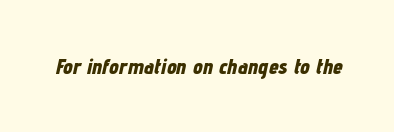
Plain, unruled lines of type. Nobody touched the tracking dial on this one. Each glyph is drawn with heavy, bold strokes. The typography opts for an oblique posture over an upright one.
